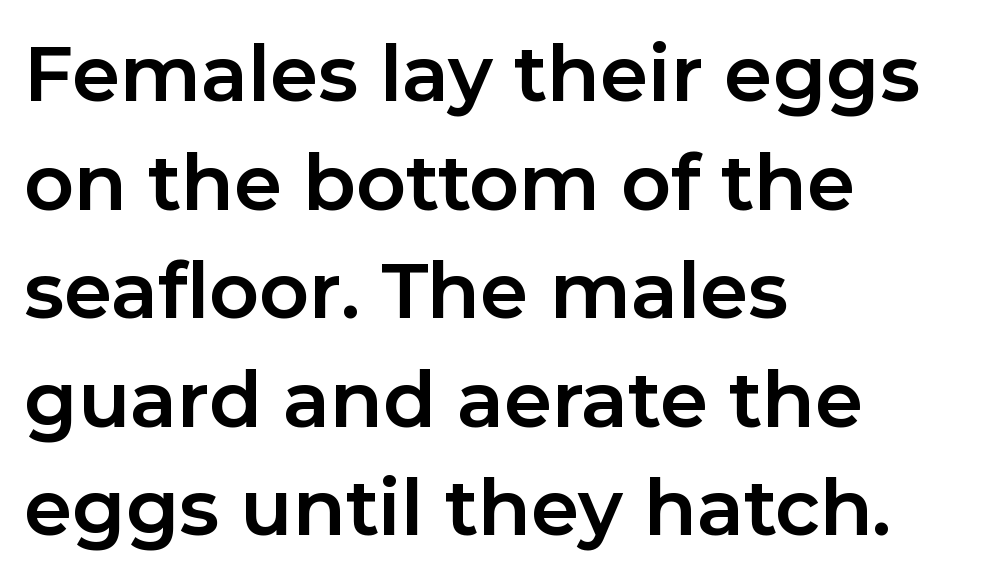
Proportional: the letters do not fall into vertical columns. In terms of weight, the rendering is a true, heavy bold. The face used here is a sans, in the tradition of grotesques and geometrics. In terms of letterspacing, this is plain default setting. Quick note: not italic, upright.
